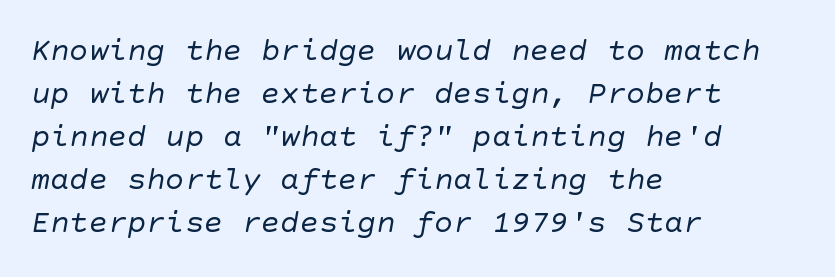
Q: Is the text bold? A: No.
Q: Is the typeface a serif or a sans-serif typeface? A: Sans-serif.
Q: Is the text underlined? A: No.
Q: How is the paragraph aligned? A: Left-aligned.
Q: Is the spacing between letters normal or unusually wide? A: Normal.
Q: Is the spacing between lines tight, normal or loose? A: Normal.
Q: Width (condensed, normal, or wide)? A: Normal.
Q: Stroke contrast? A: Low.
Q: x-height? A: Large.
